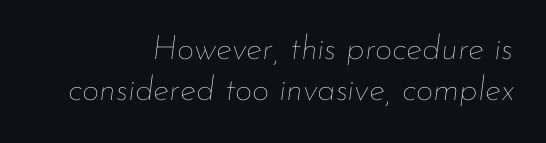
Q: Is the text bold? A: No.
Q: Is the text italic (slanted)? A: Yes, it leans right by about 7 degrees.
Q: Is the text underlined? A: No.
Q: How is the paragraph aligned? A: Right-aligned.
Q: Is the spacing between letters normal or unusually wide? A: Normal.
Q: Width (condensed, normal, or wide)? A: Normal.
Q: Stroke contrast? A: Low.
Q: x-height? A: Small.
Q: Monospaced? A: No.
